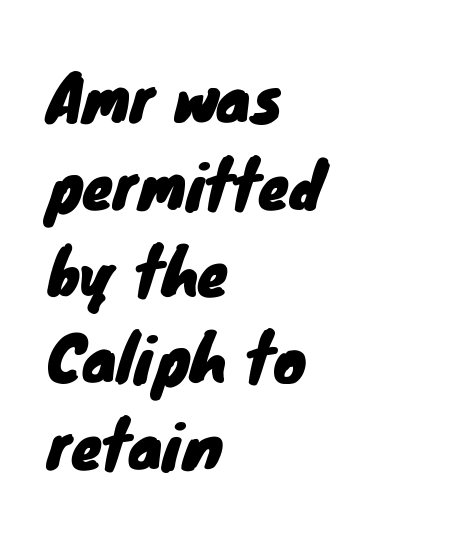
Q: Is the typeface a serif or a sans-serif typeface? A: Sans-serif.
Q: Is the text underlined? A: No.
Q: How is the paragraph aligned? A: Left-aligned.
Q: Is the spacing between letters normal or unusually wide? A: Normal.
Q: Is the spacing between lines tight, normal or loose? A: Normal.
Q: Width (condensed, normal, or wide)? A: Normal.
Q: Stroke contrast? A: Low.
Q: x-height? A: Small.
Q: Monospaced? A: No.
